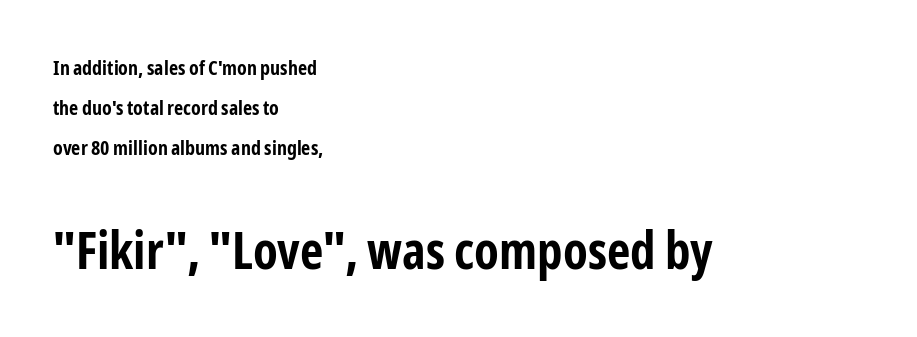
Every character sits straight up, as roman type does. Whoever set this made the second block the dominant, larger element. Grotesque or geometric, the face here clearly has no serifs. The rag falls on the right side of this text block. Honestly, the rows look like they've been pulled way apart.
